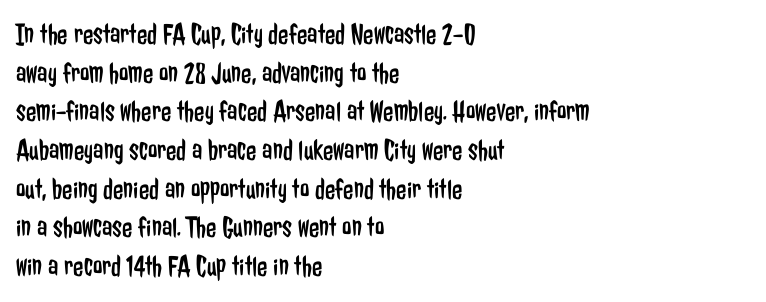
{"serif": "no", "italic": "no", "bold": "no", "weight": "regular", "width": "condensed", "stroke_contrast": "low", "x_height": "medium", "monospaced": "no", "underline": "no", "align": "left", "line_spacing": "normal", "line_spacing_ratio": 1.29, "letter_spacing": "normal", "letter_spacing_em": 0.0, "glyph_px": 30}
